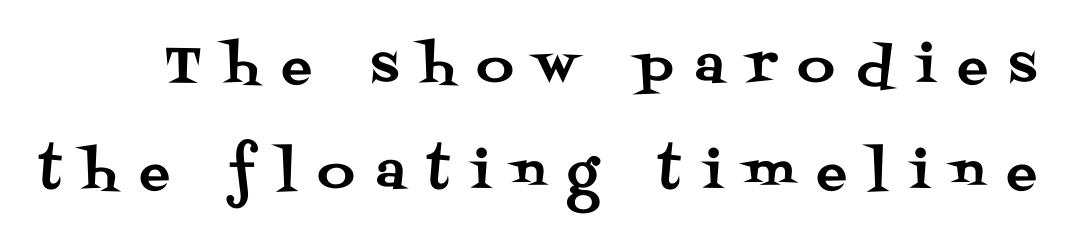
Q: Is the text italic (slanted)? A: No, it is upright.
Q: Is the typeface a serif or a sans-serif typeface? A: Serif.
Q: Is the text underlined? A: No.
Q: Is the spacing between letters normal or unusually wide? A: Unusually wide.
Q: Is the spacing between lines tight, normal or loose? A: Loose.
Q: Width (condensed, normal, or wide)? A: Normal.
Q: Stroke contrast? A: Medium.
Q: x-height? A: Large.
Q: Monospaced? A: No.
